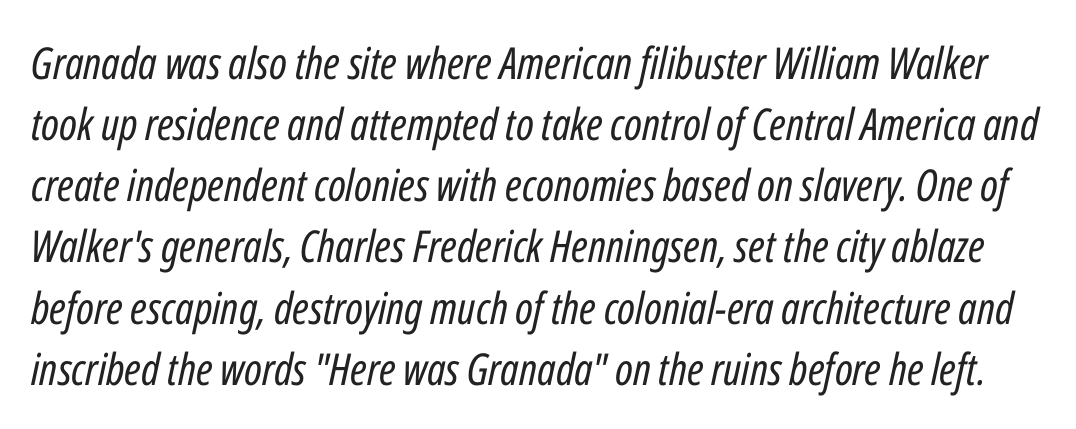
{"italic": "yes", "lean": "right", "slant_degrees": 12, "bold": "no", "weight": "regular", "width": "condensed", "stroke_contrast": "low", "x_height": "medium", "monospaced": "no", "underline": "no", "line_spacing": "normal", "line_spacing_ratio": 1.39, "letter_spacing": "normal", "letter_spacing_em": 0.0, "glyph_px": 44}
